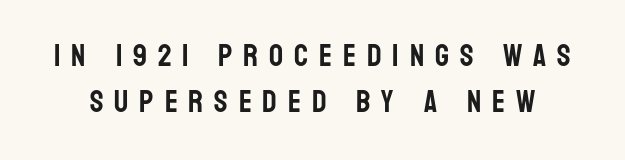
Proportional: the letters do not fall into vertical columns. These lines were composed using upright roman letters. Characters follow at a spacing far wider than the type designer built in. In terms of letterform style, serifs are entirely absent. A normal amount of white space separates one row of letters from the next. Beneath every word, the page is bare.
